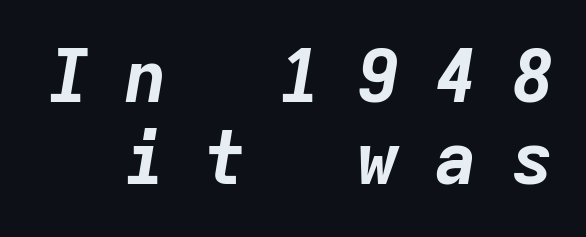
Q: Is the text bold? A: Yes.
Q: Is the text italic (slanted)? A: Yes, it leans right by about 9 degrees.
Q: Is the text underlined? A: No.
Q: Is the spacing between letters normal or unusually wide? A: Unusually wide.
Q: Is the spacing between lines tight, normal or loose? A: Tight.
Q: Width (condensed, normal, or wide)? A: Normal.
Q: Stroke contrast? A: Low.
Q: x-height? A: Medium.
Q: Monospaced? A: Yes.
